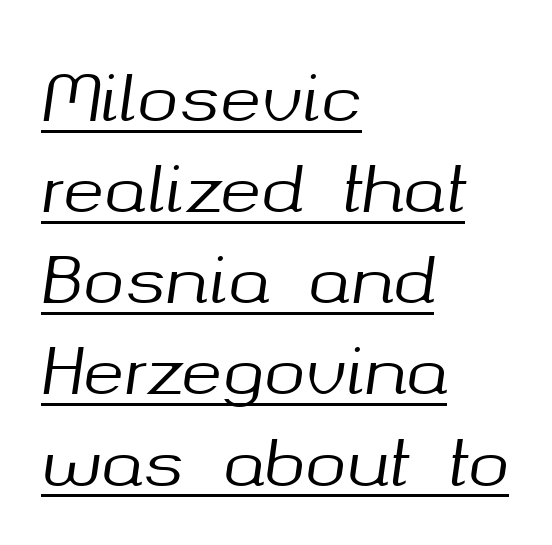
{"italic": "yes", "lean": "right", "slant_degrees": 8, "width": "normal", "stroke_contrast": "medium", "x_height": "medium", "monospaced": "no", "underline": "yes", "align": "left", "line_spacing": "normal", "line_spacing_ratio": 1.47, "letter_spacing": "normal", "letter_spacing_em": 0.0, "glyph_px": 62}
